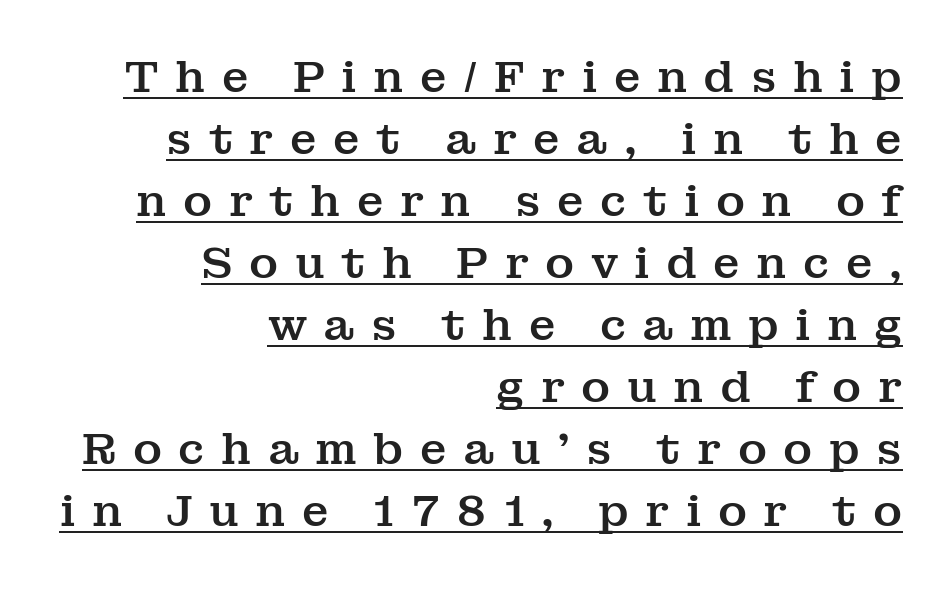
{"serif": "yes", "italic": "no", "width": "normal", "stroke_contrast": "medium", "x_height": "medium", "monospaced": "no", "underline": "yes", "align": "right", "line_spacing": "normal", "line_spacing_ratio": 1.41, "letter_spacing": "wide", "letter_spacing_em": 0.37, "glyph_px": 44}
